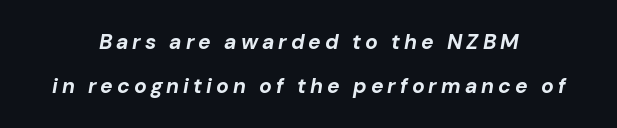
Bold? Absolutely — the strokes are thick and heavy. Successive baselines arrive slowly, with a big drop between each. Typeset on center — no edge is straight. The space directly below the letters is spotless. The face used here has a pronounced slope to its letters.
